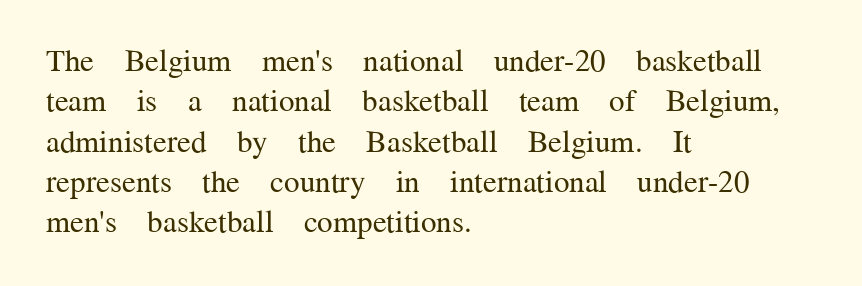
The image shows 31 px regular-weight serif type, upright; set left-aligned, normal line spacing (1.3x), normal letter spacing, not underlined; medium stroke contrast and a medium x-height.
